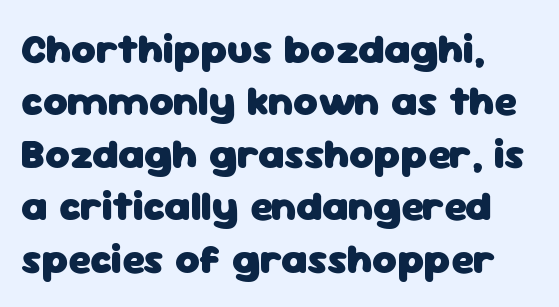
{"serif": "no", "italic": "no", "bold": "yes", "weight": "heavy", "width": "normal", "stroke_contrast": "low", "x_height": "medium", "monospaced": "no", "underline": "no", "align": "left", "line_spacing": "normal", "line_spacing_ratio": 1.25, "letter_spacing": "normal", "letter_spacing_em": 0.0, "glyph_px": 42}
